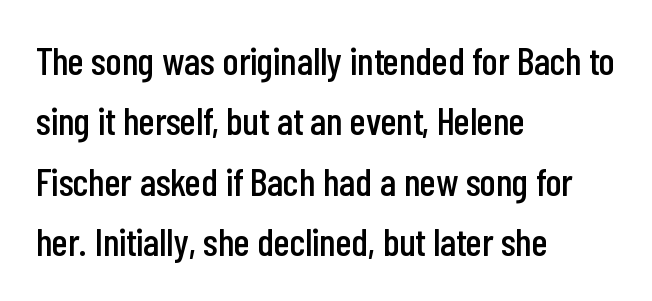
The image shows 39 px condensed sans-serif type, upright; set left-aligned, normal line spacing (1.55x), normal letter spacing, not underlined; low stroke contrast and a medium x-height.
